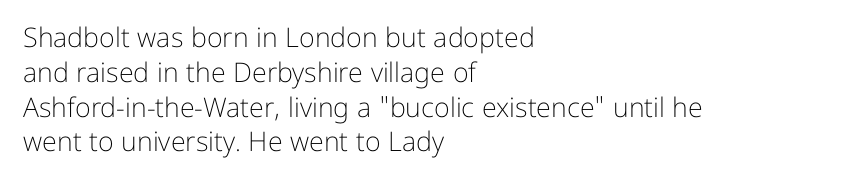
{"italic": "no", "bold": "no", "underline": "no", "align": "left", "line_spacing": "normal", "line_spacing_ratio": 1.29, "letter_spacing": "normal", "letter_spacing_em": 0.0, "glyph_px": 27}
